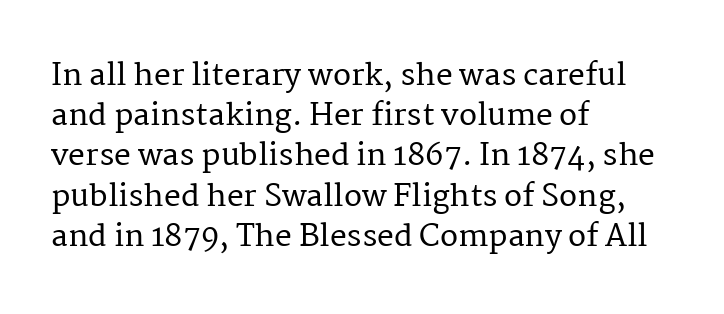
{"serif": "yes", "italic": "no", "width": "normal", "stroke_contrast": "medium", "x_height": "medium", "monospaced": "no", "underline": "no", "align": "left", "line_spacing": "normal", "line_spacing_ratio": 1.34, "letter_spacing": "normal", "letter_spacing_em": 0.0, "glyph_px": 30}
